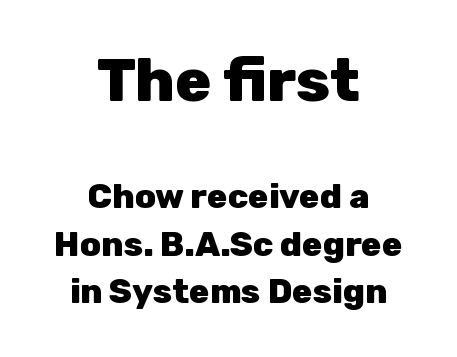
The image shows 60 px heavy sans-serif type, upright; set centered, normal line spacing (1.4x), normal letter spacing, not underlined; the first (top) block is 1.76x larger; low stroke contrast and a medium x-height.
